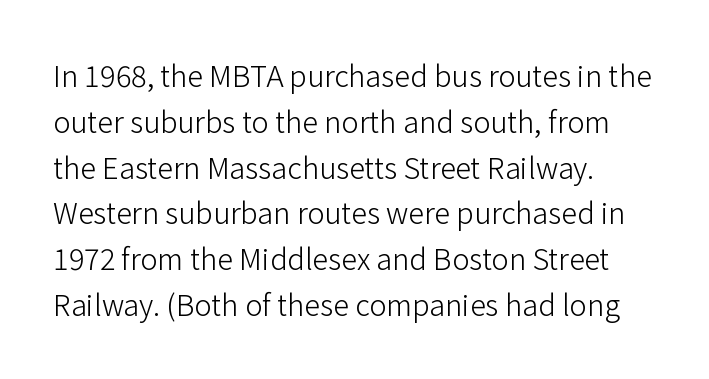
{"serif": "no", "italic": "no", "bold": "no", "weight": "light", "width": "normal", "stroke_contrast": "low", "x_height": "medium", "monospaced": "no", "underline": "no", "align": "left", "line_spacing": "normal", "line_spacing_ratio": 1.58, "letter_spacing": "normal", "letter_spacing_em": 0.0, "glyph_px": 29}
